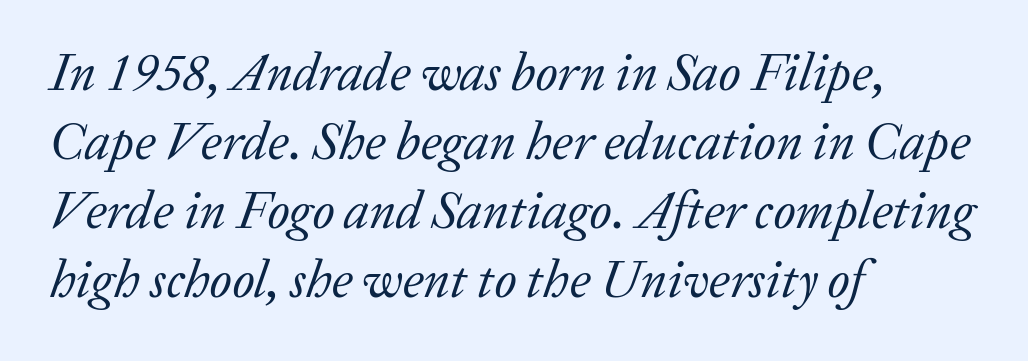
Q: Is the text bold? A: No.
Q: Is the text italic (slanted)? A: Yes, it leans right by about 20 degrees.
Q: Is the typeface a serif or a sans-serif typeface? A: Serif.
Q: Is the text underlined? A: No.
Q: How is the paragraph aligned? A: Left-aligned.
Q: Is the spacing between letters normal or unusually wide? A: Normal.
Q: Is the spacing between lines tight, normal or loose? A: Normal.
Q: Width (condensed, normal, or wide)? A: Normal.
Q: Stroke contrast? A: Low.
Q: x-height? A: Medium.
Q: Monospaced? A: No.
